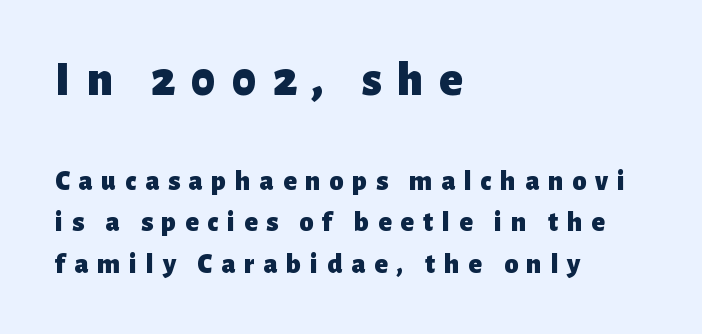
The composition opens big and finishes small. Reading down the column, the eye jumps a familiar distance to each next line. Are there feet on the stems? There aren't — it's a sans. Loose tracking; the words dissolve into strings of separated letters.
